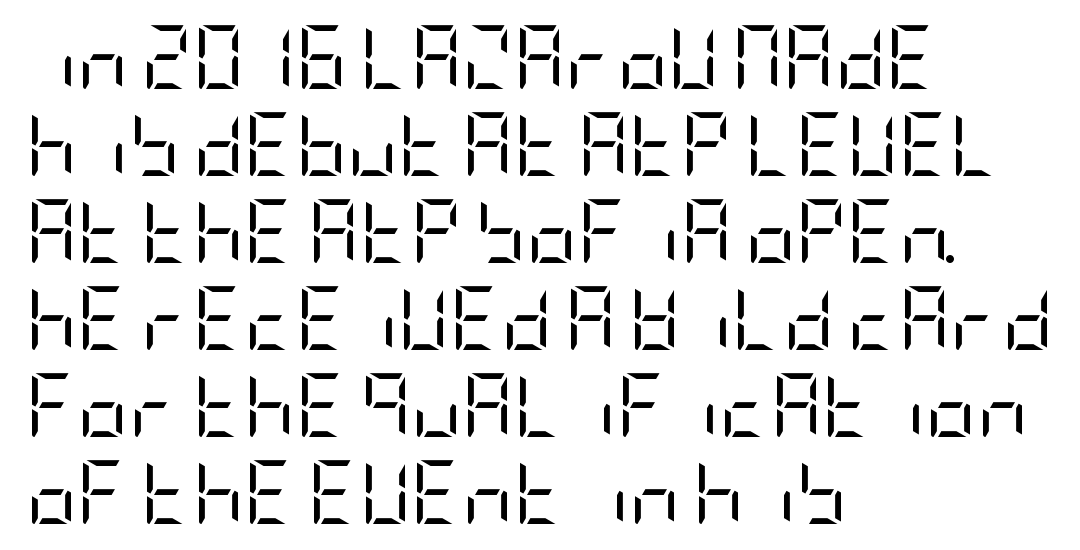
Note: no serifs on the glyphs. The lines in this sample share a left origin and differ only in where they stop. Here the glyphs are tracked normally, forming tight word shapes. Reading down the column, the eye jumps a familiar distance to each next line. This is roman type, the default non-slanted kind.
